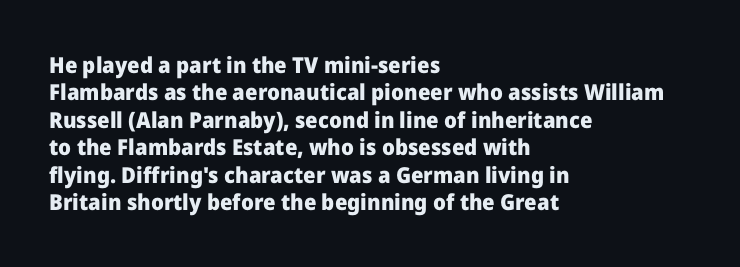
The image shows 22 px bold type, upright; set left-aligned, normal line spacing (1.25x), normal letter spacing, not underlined.
